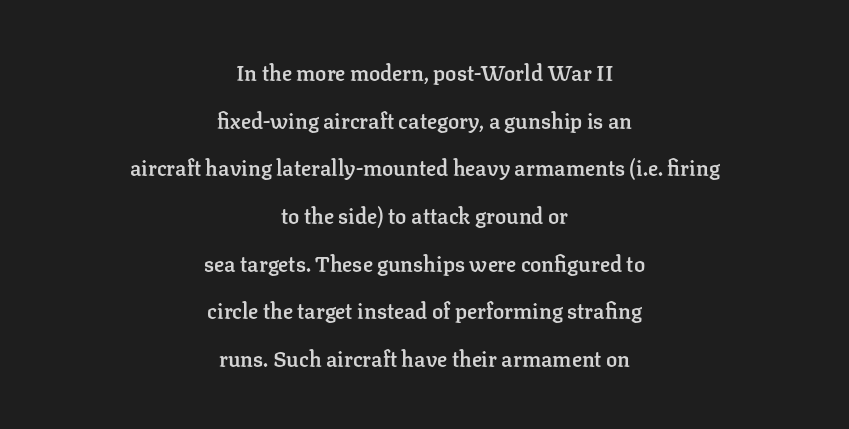
{"italic": "no", "bold": "semi", "underline": "no", "align": "center", "line_spacing": "loose", "line_spacing_ratio": 2.27, "letter_spacing": "normal", "letter_spacing_em": 0.0, "glyph_px": 21}
